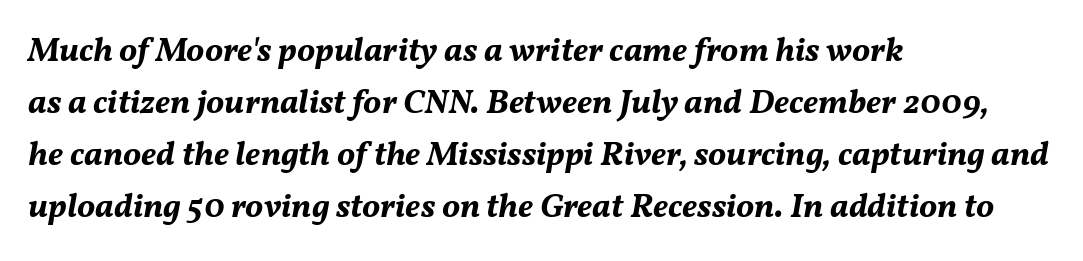
As a designer I'd log this as weight 700, bold. Letters rest on an invisible, unmarked baseline. These lines sit exactly where default settings would place them. Rendered with sloped, italic letterforms. Proportional: the letters do not fall into vertical columns.
